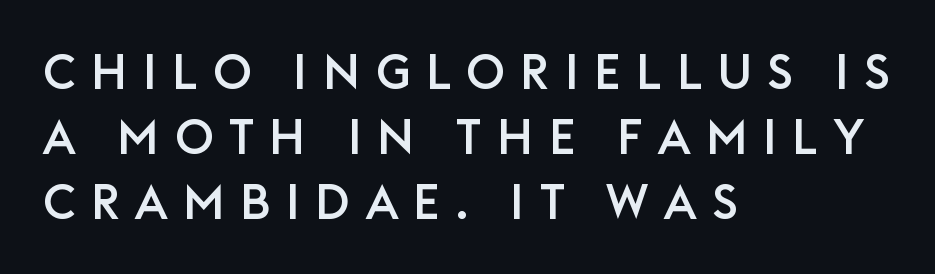
The image shows 48 px sans-serif type, upright; set left-aligned, normal line spacing (1.35x), unusually wide letter spacing (+0.32 em), not underlined; low stroke contrast and a large x-height.
